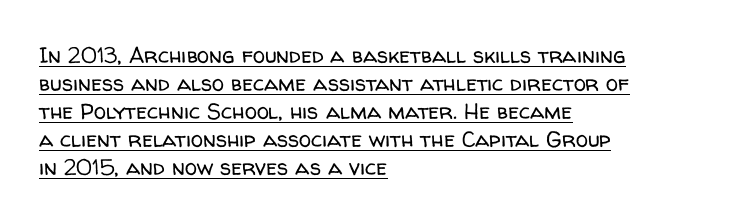
{"italic": "no", "bold": "no", "underline": "yes", "align": "left", "line_spacing": "normal", "line_spacing_ratio": 1.27, "letter_spacing": "normal", "letter_spacing_em": 0.0, "glyph_px": 22}
